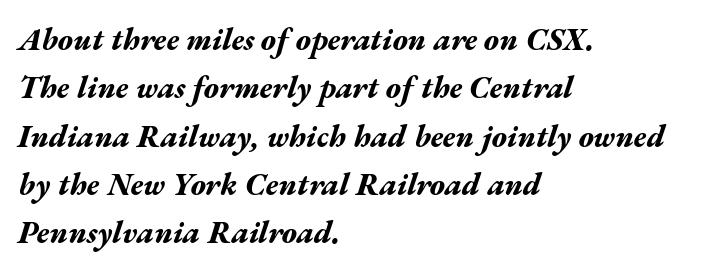
Q: Is the text bold? A: Yes.
Q: Is the text italic (slanted)? A: Yes, it leans right by about 17 degrees.
Q: Is the text underlined? A: No.
Q: How is the paragraph aligned? A: Left-aligned.
Q: Is the spacing between letters normal or unusually wide? A: Normal.
Q: Is the spacing between lines tight, normal or loose? A: Normal.
Q: Width (condensed, normal, or wide)? A: Wide.
Q: Stroke contrast? A: Medium.
Q: x-height? A: Medium.
Q: Monospaced? A: No.
